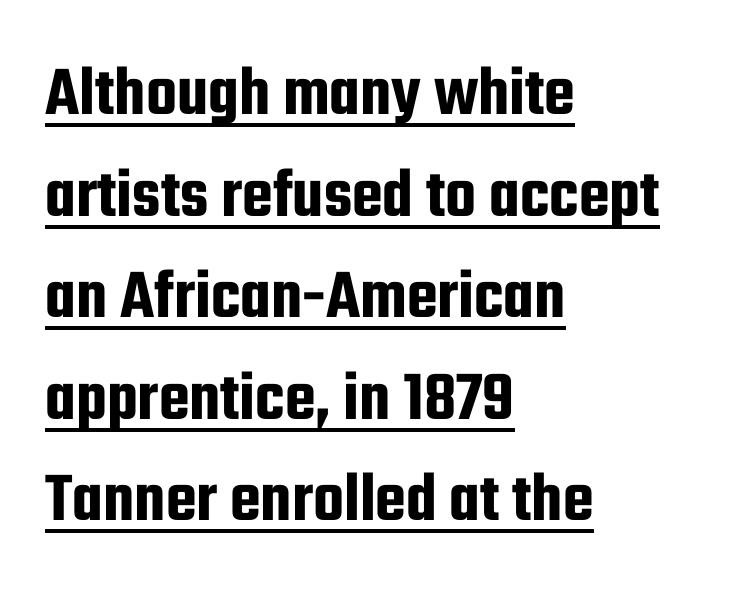
Q: Is the text italic (slanted)? A: No, it is upright.
Q: Is the typeface a serif or a sans-serif typeface? A: Sans-serif.
Q: Is the text underlined? A: Yes.
Q: How is the paragraph aligned? A: Left-aligned.
Q: Is the spacing between letters normal or unusually wide? A: Normal.
Q: Is the spacing between lines tight, normal or loose? A: Normal.
Q: Width (condensed, normal, or wide)? A: Condensed.
Q: Stroke contrast? A: Low.
Q: x-height? A: Medium.
Q: Monospaced? A: No.
